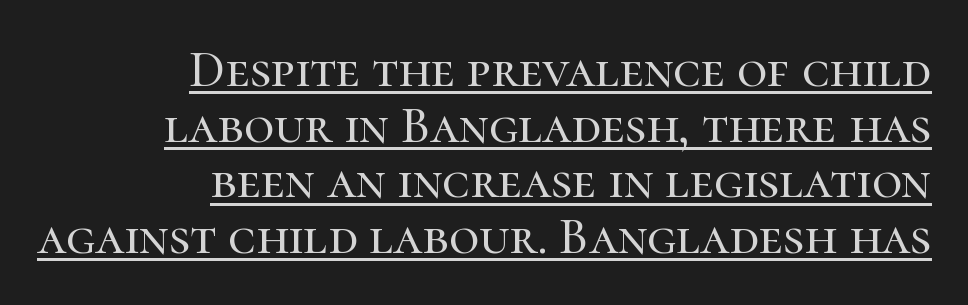
{"serif": "yes", "italic": "no", "width": "normal", "stroke_contrast": "high", "x_height": "medium", "monospaced": "no", "underline": "yes", "align": "right", "line_spacing": "tight", "line_spacing_ratio": 1.07, "letter_spacing": "normal", "letter_spacing_em": 0.0, "glyph_px": 52}
